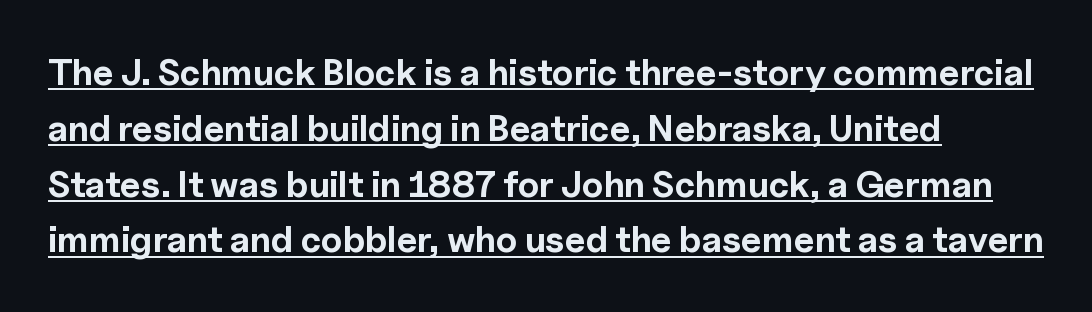
Q: Is the text bold? A: Yes.
Q: Is the text italic (slanted)? A: No, it is upright.
Q: Is the typeface a serif or a sans-serif typeface? A: Sans-serif.
Q: Is the text underlined? A: Yes.
Q: How is the paragraph aligned? A: Left-aligned.
Q: Is the spacing between letters normal or unusually wide? A: Normal.
Q: Is the spacing between lines tight, normal or loose? A: Normal.
Q: Width (condensed, normal, or wide)? A: Normal.
Q: x-height? A: Medium.
Q: Monospaced? A: No.
